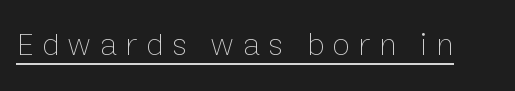
Q: Is the text bold? A: No.
Q: Is the text italic (slanted)? A: No, it is upright.
Q: Is the text underlined? A: Yes.
Q: Is the spacing between letters normal or unusually wide? A: Unusually wide.
Q: Width (condensed, normal, or wide)? A: Normal.
Q: Stroke contrast? A: Low.
Q: x-height? A: Medium.
Q: Monospaced? A: No.
